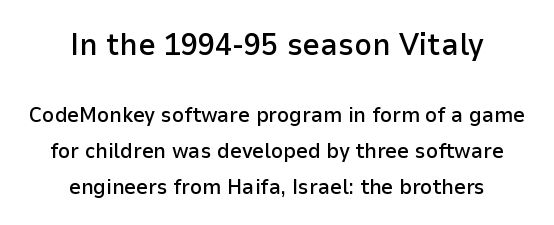
Q: Is the text bold? A: Semi-bold.
Q: Is the text italic (slanted)? A: No, it is upright.
Q: Is the typeface a serif or a sans-serif typeface? A: Sans-serif.
Q: Is the text underlined? A: No.
Q: How is the paragraph aligned? A: Centered.
Q: Is the spacing between letters normal or unusually wide? A: Normal.
Q: Is the spacing between lines tight, normal or loose? A: Normal.
Q: Which block of text is set in a larger size, the first (top) or the second (bottom)? A: The first (top) one.
Q: Width (condensed, normal, or wide)? A: Normal.
Q: Stroke contrast? A: Low.
Q: x-height? A: Medium.
Q: Monospaced? A: No.
